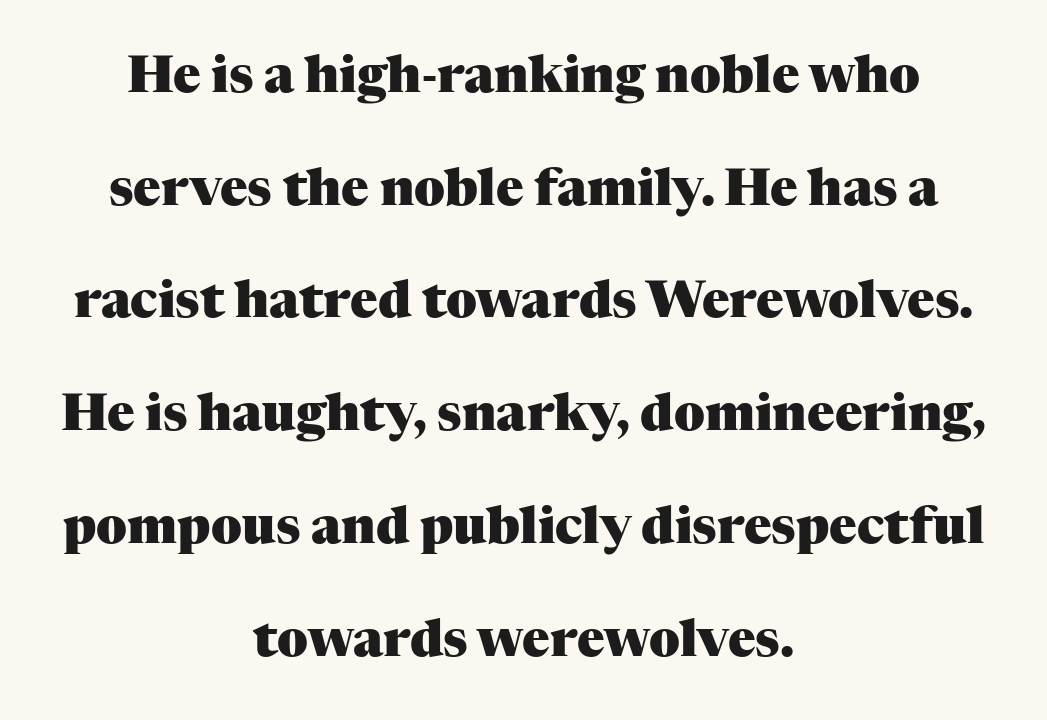
{"serif": "yes", "italic": "no", "bold": "yes", "weight": "heavy", "width": "normal", "stroke_contrast": "medium", "x_height": "medium", "monospaced": "no", "underline": "no", "align": "center", "line_spacing": "loose", "line_spacing_ratio": 2.21, "letter_spacing": "normal", "letter_spacing_em": 0.0, "glyph_px": 51}
